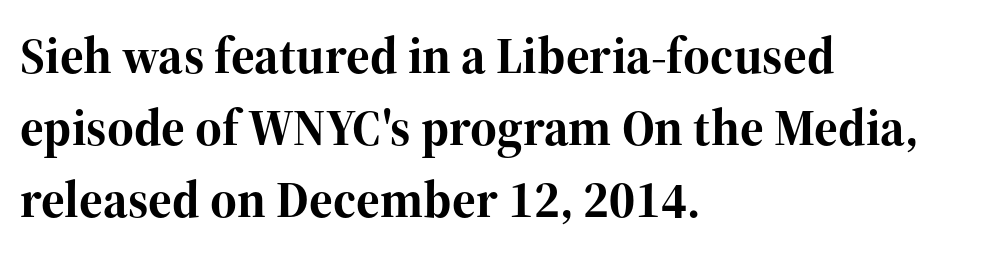
Q: Is the text bold? A: Yes.
Q: Is the text italic (slanted)? A: No, it is upright.
Q: Is the typeface a serif or a sans-serif typeface? A: Serif.
Q: Is the text underlined? A: No.
Q: How is the paragraph aligned? A: Left-aligned.
Q: Is the spacing between letters normal or unusually wide? A: Normal.
Q: Is the spacing between lines tight, normal or loose? A: Normal.
Q: Width (condensed, normal, or wide)? A: Normal.
Q: Stroke contrast? A: High.
Q: x-height? A: Medium.
Q: Monospaced? A: No.
